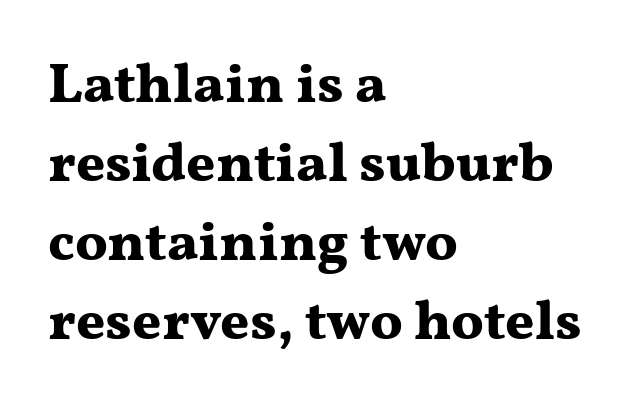
{"serif": "yes", "italic": "no", "bold": "yes", "weight": "bold", "width": "wide", "stroke_contrast": "medium", "x_height": "medium", "monospaced": "no", "underline": "no", "align": "left", "line_spacing": "normal", "line_spacing_ratio": 1.41, "letter_spacing": "normal", "letter_spacing_em": 0.0, "glyph_px": 56}
